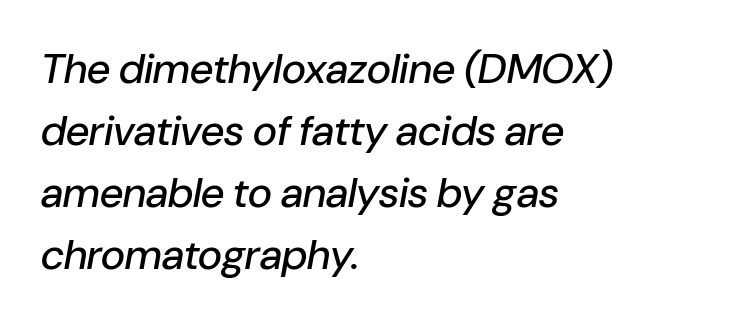
The image shows 42 px text type, italic (leaning right); set left-aligned, normal line spacing (1.48x), normal letter spacing, not underlined; low stroke contrast and a medium x-height.
